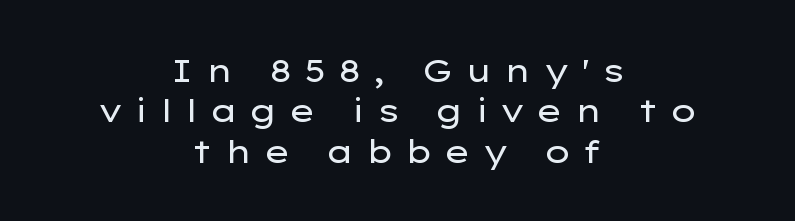
{"serif": "no", "italic": "no", "bold": "no", "weight": "regular", "width": "wide", "stroke_contrast": "low", "x_height": "medium", "monospaced": "no", "underline": "no", "align": "center", "line_spacing": "normal", "line_spacing_ratio": 1.26, "letter_spacing": "wide", "letter_spacing_em": 0.34, "glyph_px": 32}
